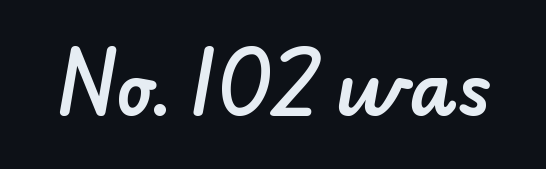
Q: Is the typeface a serif or a sans-serif typeface? A: Sans-serif.
Q: Is the text underlined? A: No.
Q: Is the spacing between letters normal or unusually wide? A: Normal.
Q: Width (condensed, normal, or wide)? A: Normal.
Q: Stroke contrast? A: Low.
Q: x-height? A: Small.
Q: Monospaced? A: No.
